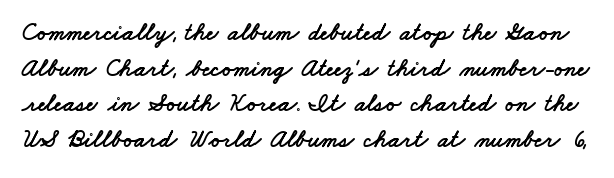
{"underline": "no", "line_spacing": "normal", "line_spacing_ratio": 1.43, "letter_spacing": "normal", "letter_spacing_em": 0.0, "glyph_px": 25}
